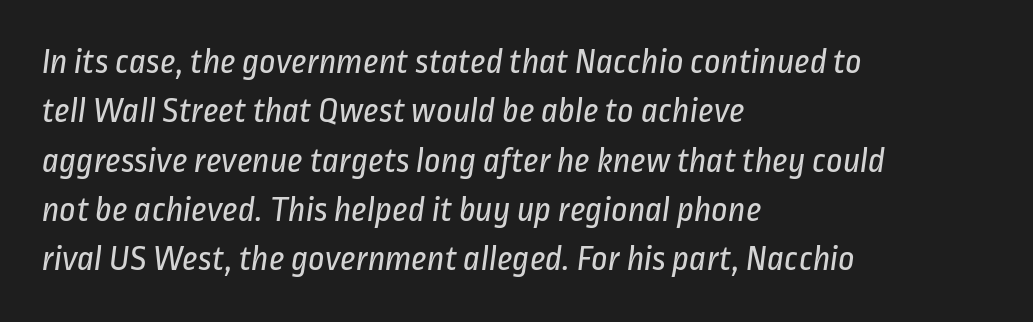
{"serif": "no", "bold": "no", "weight": "regular", "width": "condensed", "stroke_contrast": "low", "x_height": "medium", "monospaced": "no", "underline": "no", "align": "left", "line_spacing": "normal", "line_spacing_ratio": 1.37, "letter_spacing": "normal", "letter_spacing_em": 0.0, "glyph_px": 36}
